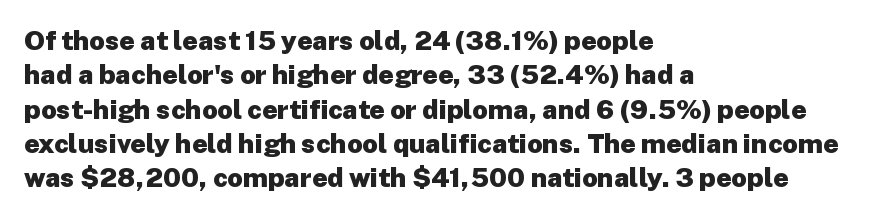
Q: Is the text bold? A: Yes.
Q: Is the text italic (slanted)? A: No, it is upright.
Q: Is the text underlined? A: No.
Q: How is the paragraph aligned? A: Left-aligned.
Q: Is the spacing between letters normal or unusually wide? A: Normal.
Q: Is the spacing between lines tight, normal or loose? A: Normal.
